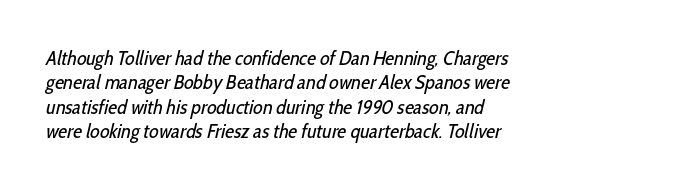
The image shows 20 px text type; set left-aligned, line spacing 1.22x, normal letter spacing, not underlined.
